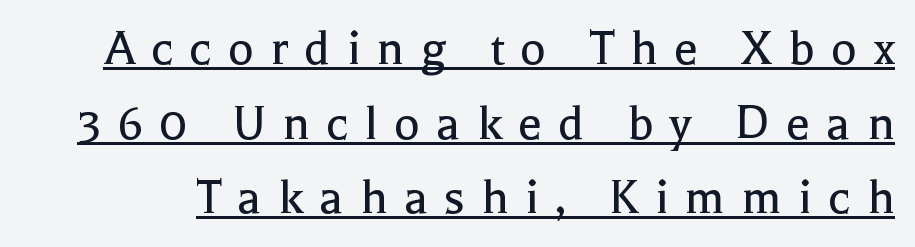
{"serif": "yes", "italic": "no", "bold": "no", "weight": "regular", "width": "normal", "x_height": "medium", "monospaced": "no", "underline": "yes", "line_spacing": "normal", "line_spacing_ratio": 1.38, "letter_spacing": "wide", "letter_spacing_em": 0.3, "glyph_px": 54}
